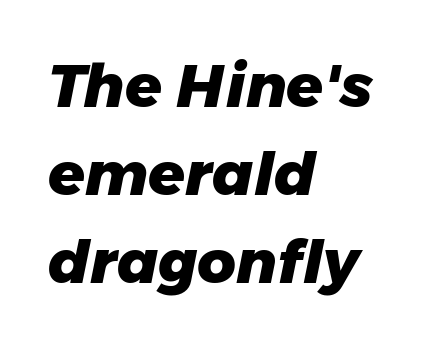
The image shows 60 px heavy type, italic (leaning right); set left-aligned, normal line spacing (1.47x), normal letter spacing, not underlined; low stroke contrast and a medium x-height.
